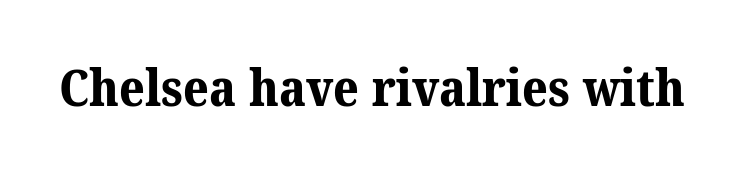
The image shows 50 px bold serif type; set normal letter spacing, not underlined; medium stroke contrast and a medium x-height.
